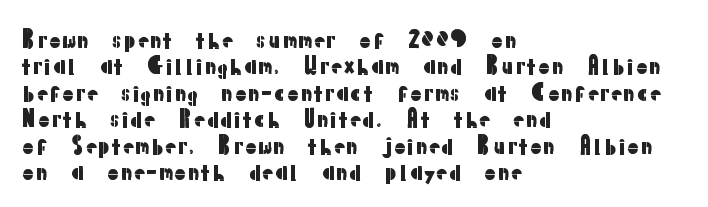
Q: Is the text italic (slanted)? A: No, it is upright.
Q: Is the text underlined? A: No.
Q: How is the paragraph aligned? A: Left-aligned.
Q: Is the spacing between letters normal or unusually wide? A: Normal.
